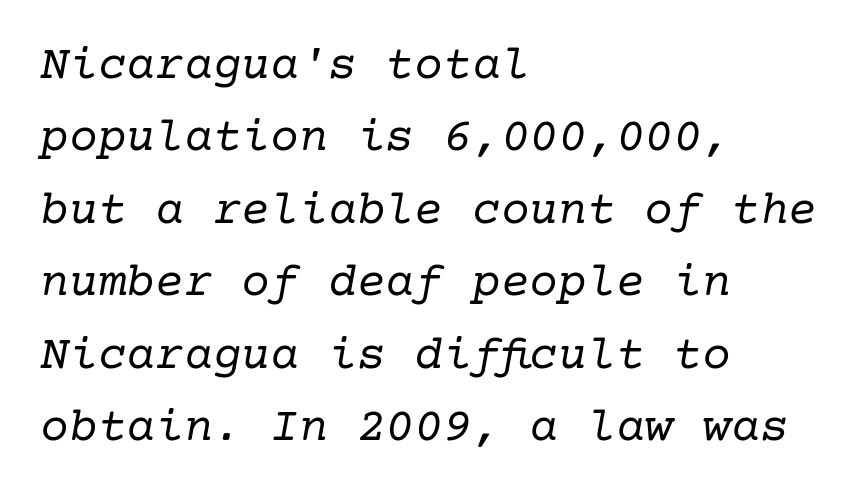
The image shows 48 px regular-weight serif type, italic (leaning right); set left-aligned, normal line spacing (1.51x), normal letter spacing, not underlined; low stroke contrast and a medium x-height.
